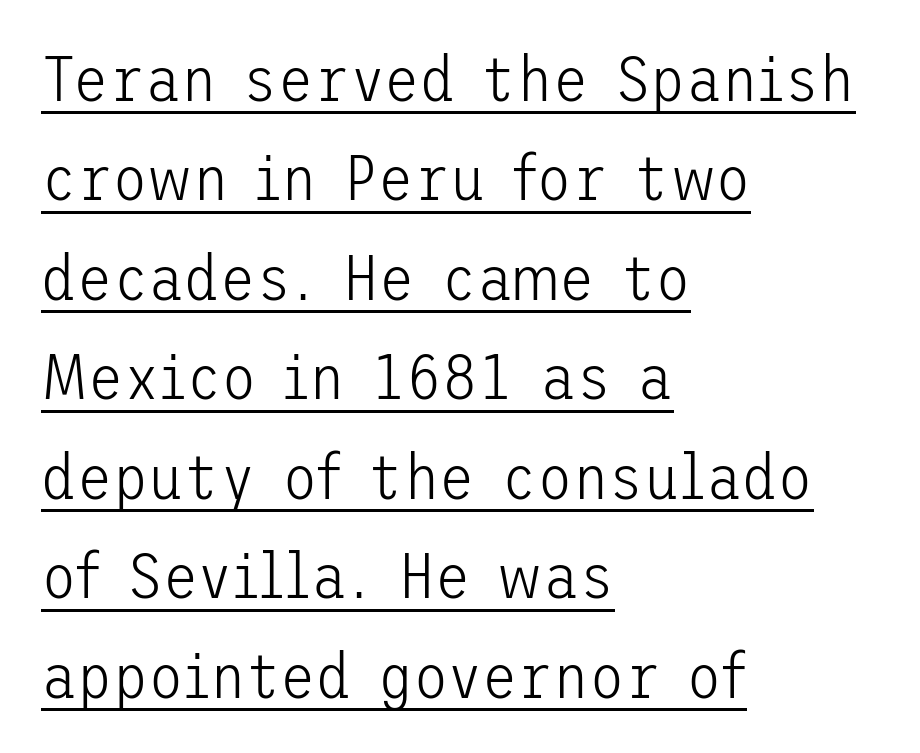
The image shows 65 px light sans-serif type, upright; set left-aligned, normal line spacing (1.53x), normal letter spacing, underlined; low stroke contrast and a medium x-height.
